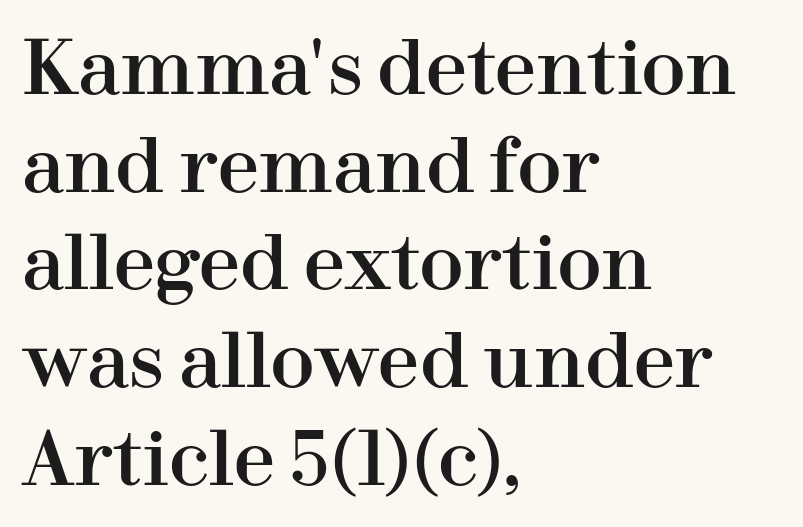
Q: Is the text italic (slanted)? A: No, it is upright.
Q: Is the typeface a serif or a sans-serif typeface? A: Serif.
Q: Is the text underlined? A: No.
Q: How is the paragraph aligned? A: Left-aligned.
Q: Is the spacing between letters normal or unusually wide? A: Normal.
Q: Is the spacing between lines tight, normal or loose? A: Normal.
Q: Width (condensed, normal, or wide)? A: Normal.
Q: Stroke contrast? A: High.
Q: x-height? A: Medium.
Q: Monospaced? A: No.
